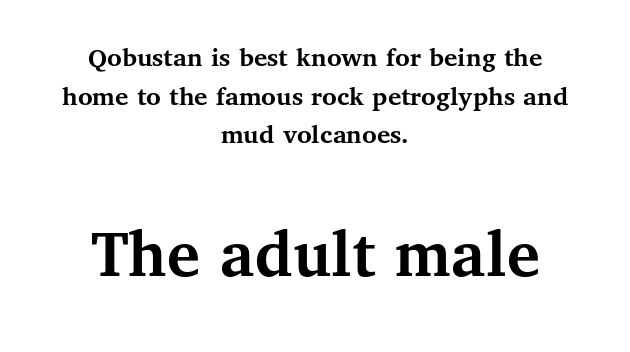
You could not count columns in this text — the font is proportionally spaced. Each row of text sits above clean, open space. Is this a sans? No — the strokes have serifs. Posture: vertical.
